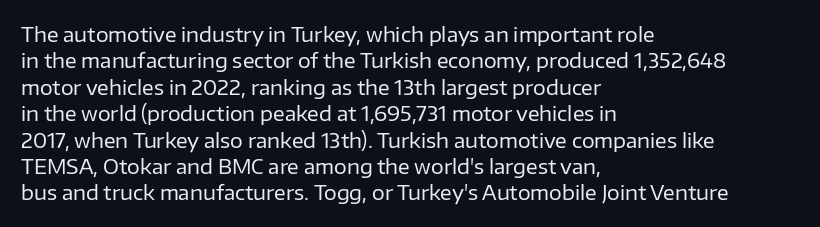
The image shows 20 px text type, upright; set left-aligned, normal line spacing (1.32x), normal letter spacing, not underlined.
